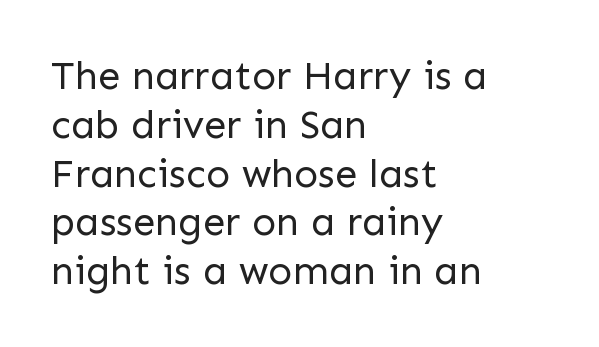
The image shows 40 px regular-weight sans-serif type, upright; set left-aligned, line spacing 1.22x, normal letter spacing, not underlined; low stroke contrast and a medium x-height.
